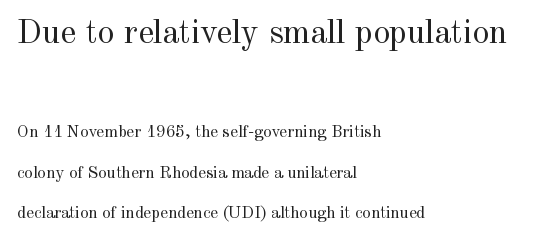
{"serif": "yes", "italic": "no", "bold": "no", "weight": "regular", "width": "normal", "x_height": "small", "monospaced": "no", "underline": "no", "align": "left", "line_spacing": "loose", "line_spacing_ratio": 2.36, "letter_spacing": "normal", "letter_spacing_em": 0.0, "larger_block": "first", "size_ratio": 2.0, "glyph_px": 34}
